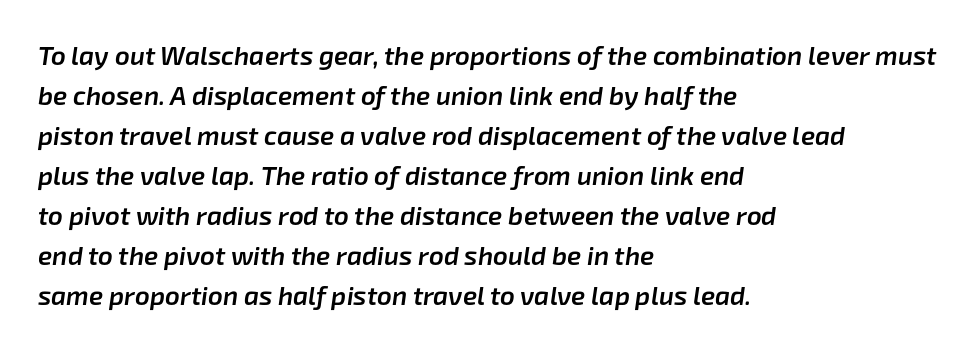
The rendering keeps characters at their native spacing. The rendering uses a semibold face; strokes are thickened but not to full bold. Compared with ordinary roman type, these characters are visibly tilted. Clear beneath every line of the passage.
